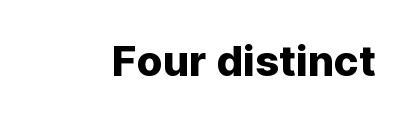
{"serif": "no", "italic": "no", "width": "normal", "stroke_contrast": "low", "x_height": "medium", "monospaced": "no", "underline": "no", "letter_spacing": "normal", "letter_spacing_em": 0.0, "glyph_px": 42}
